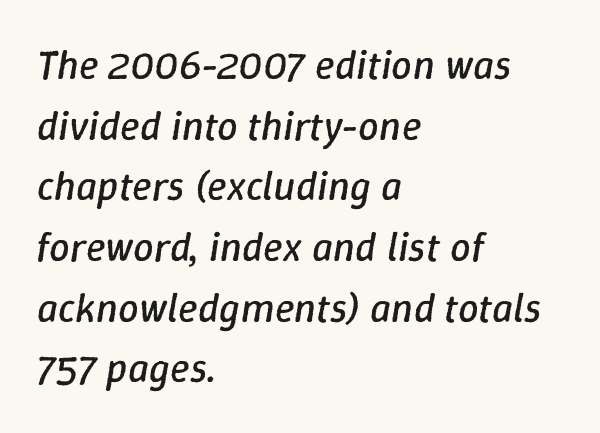
Varying glyph widths throughout — classic text-font behaviour. In terms of letterspacing, this is plain default setting. The passage shown is not underscored anywhere. Vertically, the passage feels balanced, rows spaced as you'd expect.
